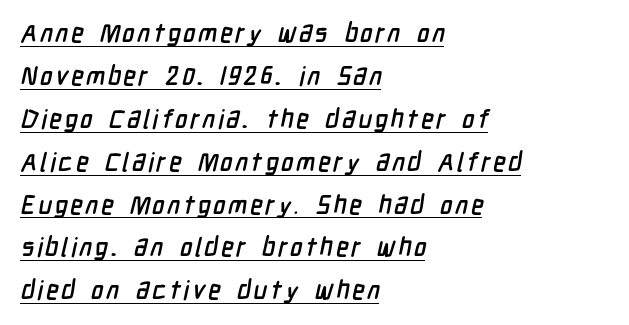
{"underline": "yes", "align": "left", "line_spacing": "normal", "line_spacing_ratio": 1.65, "glyph_px": 26}
